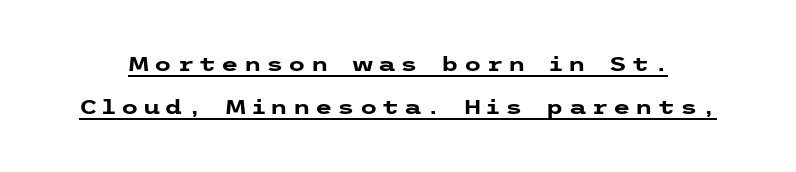
The image shows 20 px bold type, upright; set loose line spacing (2.17x), unusually wide letter spacing (+0.24 em), underlined.
